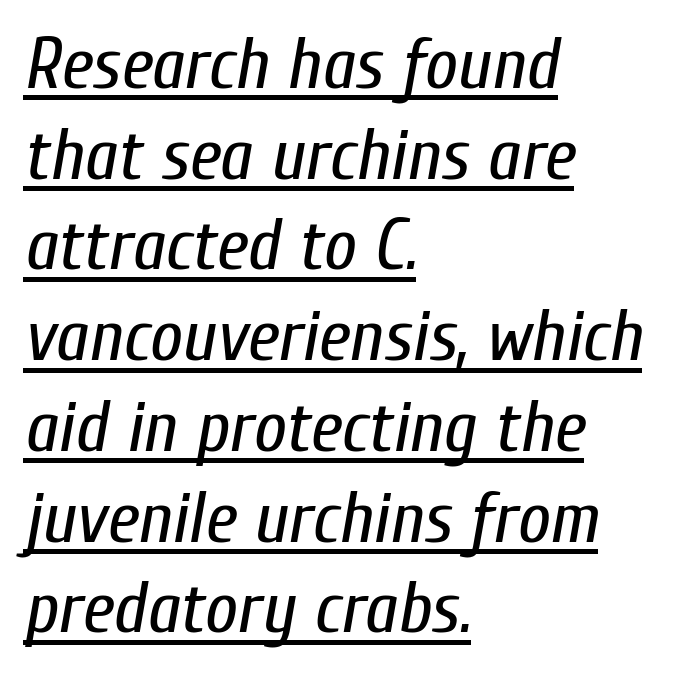
Note the varied advance widths — an 'i' is clearly narrower than an 'm'. You can tell it's italic because the verticals aren't actually vertical. Check the space under the baseline: a stroke is drawn there. A typesetter would call this leading conventional body-copy spacing. Horizontal alignment here is leftward, the default for most running prose.
